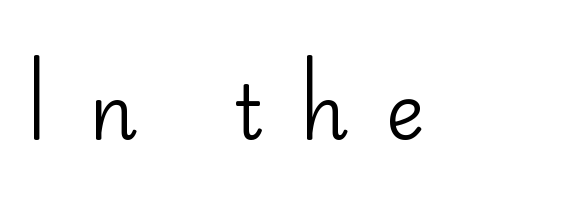
Regarding serifs, this sample does without them. Weight: regular or lighter. Here the designer chose a conventional face with non-uniform glyph widths. Unmarked baselines from the first word to the last.
